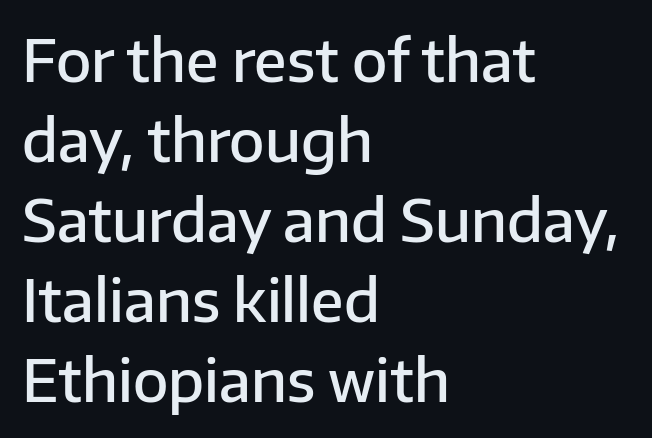
{"serif": "no", "italic": "no", "bold": "semi", "weight": "semibold", "width": "normal", "stroke_contrast": "low", "x_height": "medium", "monospaced": "no", "underline": "no", "align": "left", "line_spacing": "normal", "line_spacing_ratio": 1.38, "letter_spacing": "normal", "letter_spacing_em": 0.0, "glyph_px": 58}
